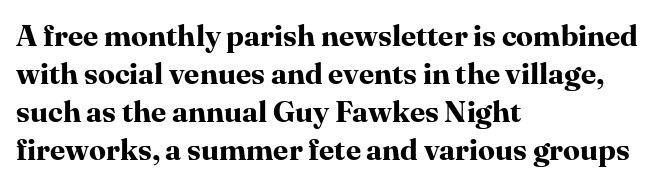
Q: Is the text bold? A: Yes.
Q: Is the text italic (slanted)? A: No, it is upright.
Q: Is the typeface a serif or a sans-serif typeface? A: Serif.
Q: Is the text underlined? A: No.
Q: How is the paragraph aligned? A: Left-aligned.
Q: Is the spacing between letters normal or unusually wide? A: Normal.
Q: Is the spacing between lines tight, normal or loose? A: Normal.
Q: Width (condensed, normal, or wide)? A: Normal.
Q: Stroke contrast? A: High.
Q: x-height? A: Medium.
Q: Monospaced? A: No.
